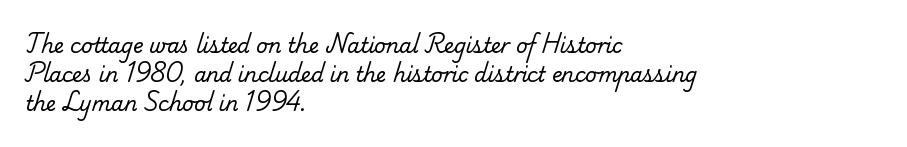
The image shows 20 px text type; set left-aligned, normal line spacing (1.46x), normal letter spacing, not underlined.
